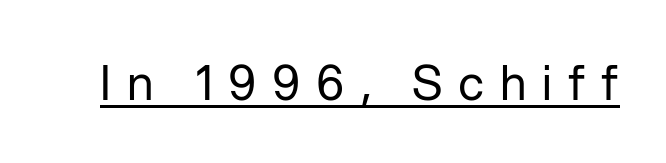
{"serif": "no", "italic": "no", "bold": "no", "weight": "regular", "width": "normal", "stroke_contrast": "low", "x_height": "medium", "monospaced": "no", "underline": "yes", "letter_spacing": "wide", "letter_spacing_em": 0.33, "glyph_px": 48}
